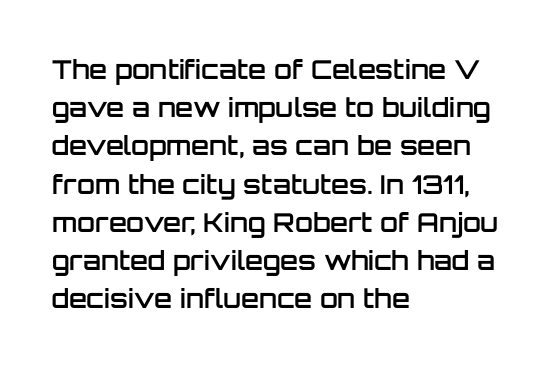
{"italic": "no", "bold": "semi", "underline": "no", "align": "left", "line_spacing": "normal", "line_spacing_ratio": 1.47, "letter_spacing": "normal", "letter_spacing_em": 0.0, "glyph_px": 26}
